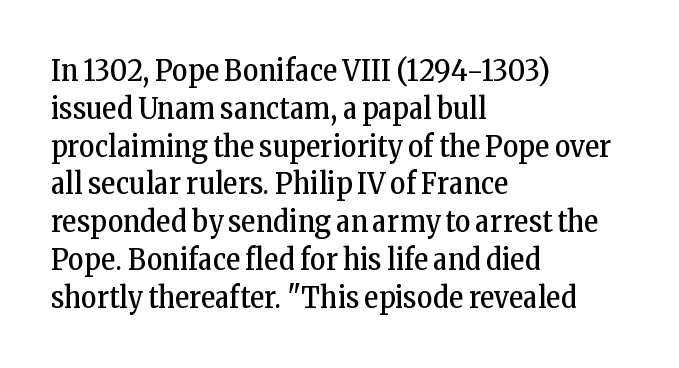
Q: Is the text bold? A: No.
Q: Is the text italic (slanted)? A: No, it is upright.
Q: Is the typeface a serif or a sans-serif typeface? A: Serif.
Q: Is the text underlined? A: No.
Q: How is the paragraph aligned? A: Left-aligned.
Q: Is the spacing between letters normal or unusually wide? A: Normal.
Q: Is the spacing between lines tight, normal or loose? A: Normal.
Q: Width (condensed, normal, or wide)? A: Condensed.
Q: Stroke contrast? A: Low.
Q: x-height? A: Medium.
Q: Monospaced? A: No.
